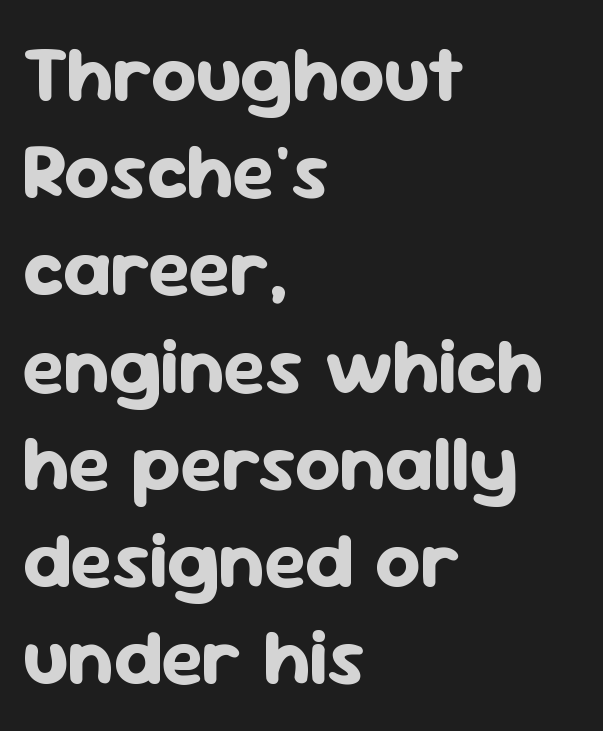
Words float on clear page, feet unadorned. The letters advance in unequal steps, a hallmark of proportional type. The passage shown has conventional tracking throughout. The designer went with a sans here, leaving each stem footless. Weight: bold.
